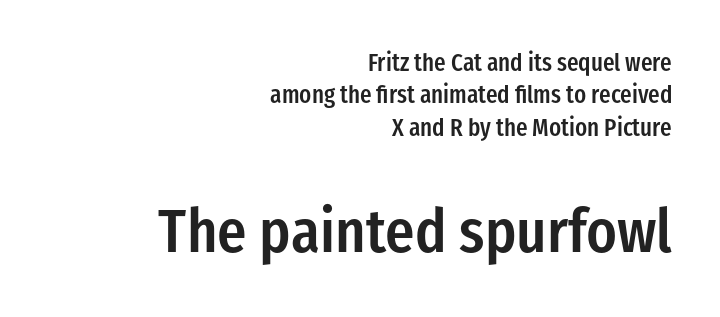
Is this a fixed-width face? No — the glyphs have proportional, varying widths. Check under the words: just untouched page. Does the weight exceed regular? Yes, but only to semibold. When letters stand straight like this, we call the style roman or upright. Short and long lines alike share a common ending point at right.
